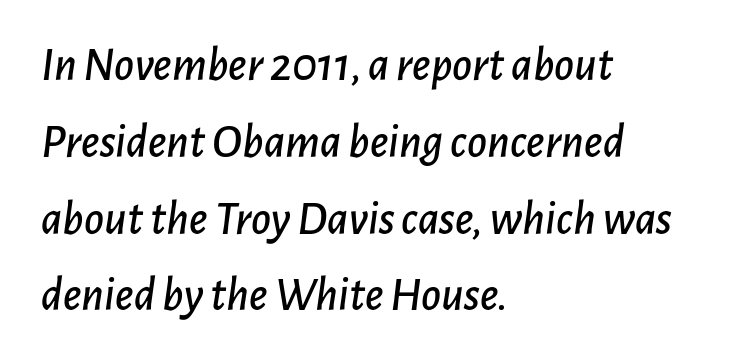
{"italic": "yes", "lean": "right", "slant_degrees": 7, "width": "normal", "stroke_contrast": "low", "x_height": "medium", "monospaced": "no", "underline": "no", "align": "left", "line_spacing": "normal", "line_spacing_ratio": 1.6, "letter_spacing": "normal", "letter_spacing_em": 0.0, "glyph_px": 48}
